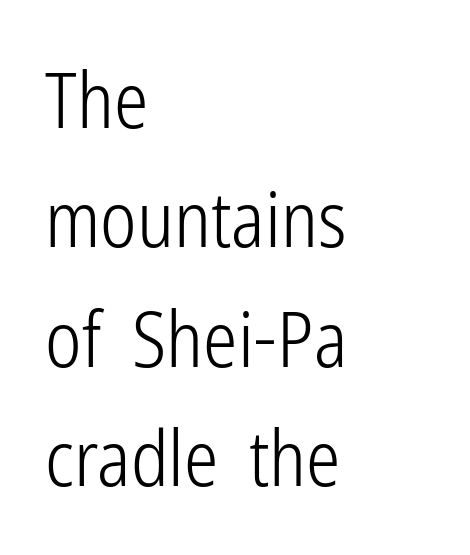
{"serif": "no", "italic": "no", "bold": "no", "weight": "light", "width": "condensed", "stroke_contrast": "low", "x_height": "medium", "monospaced": "no", "underline": "no", "align": "left", "line_spacing": "normal", "line_spacing_ratio": 1.55, "letter_spacing": "normal", "letter_spacing_em": 0.0, "glyph_px": 77}
